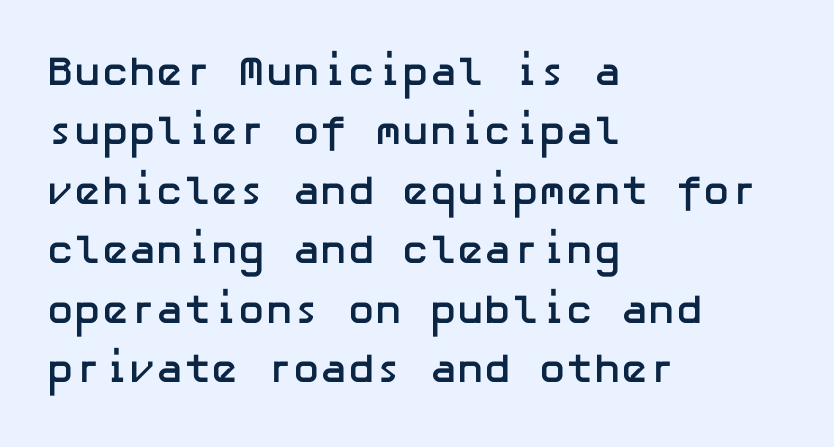
The image shows 41 px semibold sans-serif type, upright; set left-aligned, normal line spacing (1.45x), normal letter spacing, not underlined; low stroke contrast and a medium x-height.
